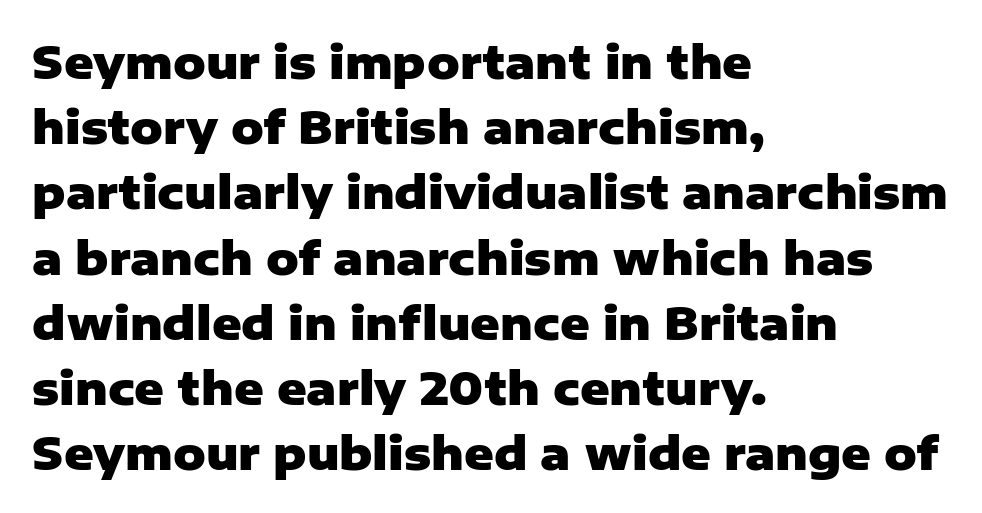
{"serif": "no", "italic": "no", "bold": "yes", "weight": "heavy", "width": "normal", "stroke_contrast": "low", "x_height": "medium", "monospaced": "no", "underline": "no", "align": "left", "line_spacing": "normal", "line_spacing_ratio": 1.45, "letter_spacing": "normal", "letter_spacing_em": 0.0, "glyph_px": 45}
